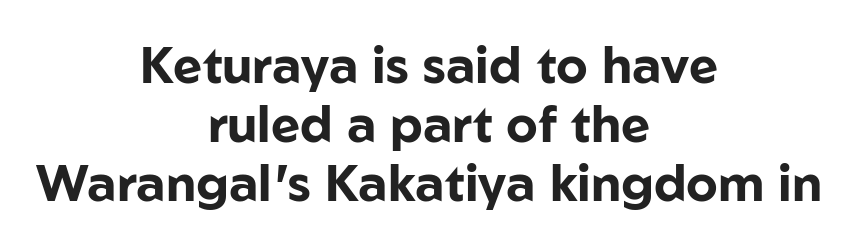
{"serif": "no", "italic": "no", "bold": "yes", "weight": "bold", "width": "normal", "stroke_contrast": "low", "x_height": "medium", "monospaced": "no", "underline": "no", "align": "center", "line_spacing_ratio": 1.18, "letter_spacing": "normal", "letter_spacing_em": 0.0, "glyph_px": 50}
